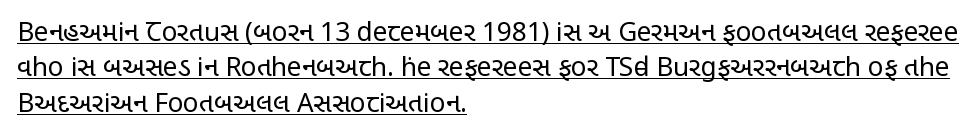
The passage is arranged the way most books set body copy — flush left. The letterforms sit at book weight or below. In terms of leading, this rendering sits right in the middle. A rule runs beneath these lines of type.
